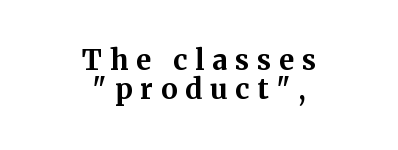
The image shows 28 px bold serif type, upright; set centered, tight line spacing (1.04x), unusually wide letter spacing (+0.28 em), not underlined; medium stroke contrast and a medium x-height.
